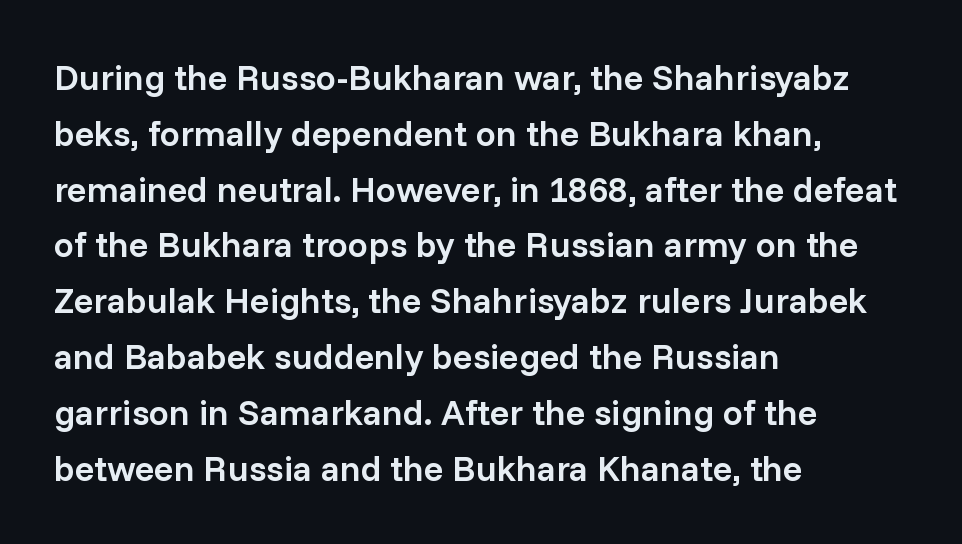
The image shows 36 px semibold sans-serif type, upright; set left-aligned, normal line spacing (1.55x), normal letter spacing, not underlined; low stroke contrast and a medium x-height.
